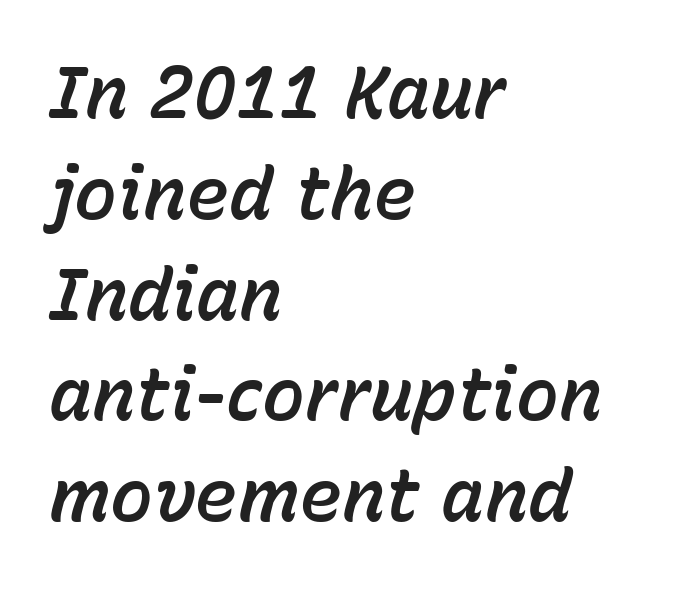
Proportional: the letters do not fall into vertical columns. Is the type slanted? Yes — the strokes lean at a clear angle. The face used here is rendered with its standard letterfit. The ragged edge is on the right, which tells us the setting is flush left.
